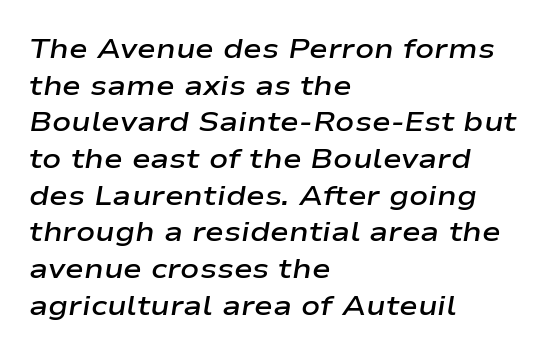
The image shows 28 px semibold, wide type, italic (leaning right); set left-aligned, normal line spacing (1.31x), normal letter spacing, not underlined; low stroke contrast and a medium x-height.
